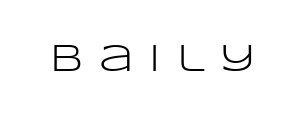
{"serif": "no", "italic": "no", "bold": "no", "weight": "light", "width": "wide", "stroke_contrast": "low", "x_height": "large", "monospaced": "no", "underline": "no", "letter_spacing": "wide", "letter_spacing_em": 0.41, "glyph_px": 39}
